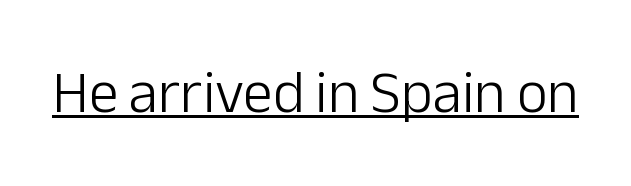
Is this a fixed-width face? No — the glyphs have proportional, varying widths. Inter-character spacing is left at the font's built-in metrics. When letters stand straight like this, we call the style roman or upright. Honestly, the underline is the first thing you notice here.
